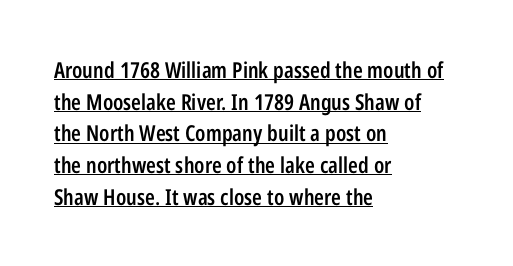
Q: Is the text bold? A: Semi-bold.
Q: Is the text italic (slanted)? A: No, it is upright.
Q: Is the text underlined? A: Yes.
Q: How is the paragraph aligned? A: Left-aligned.
Q: Is the spacing between letters normal or unusually wide? A: Normal.
Q: Is the spacing between lines tight, normal or loose? A: Normal.
